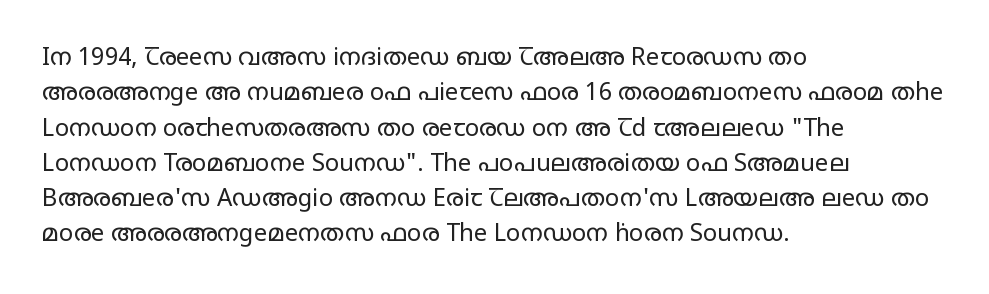
The image shows 24 px text type, upright; set left-aligned, normal line spacing (1.47x), normal letter spacing, not underlined.
